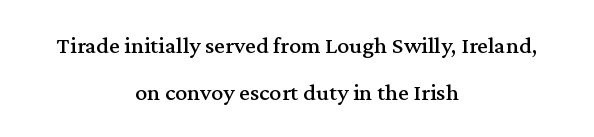
The image shows 24 px text type, upright; set centered, loose line spacing (1.94x), normal letter spacing, not underlined.
